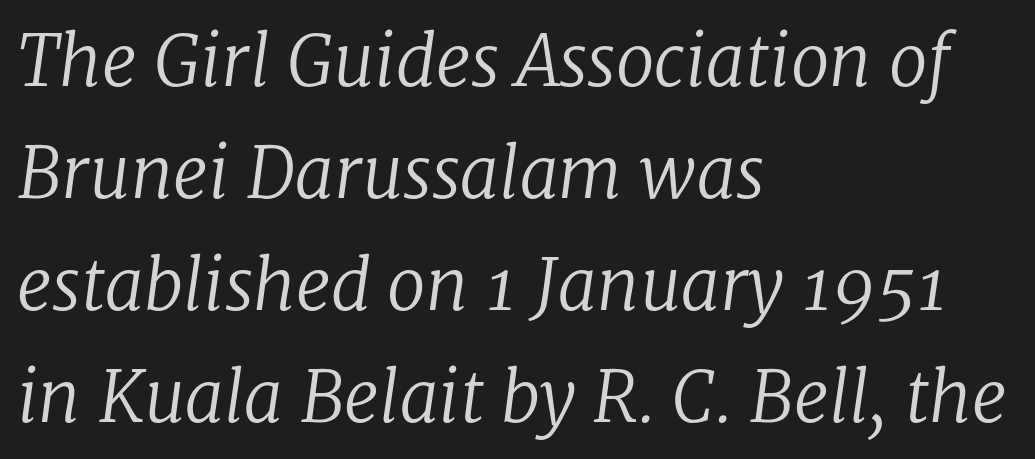
The compositor pushed each line to the left boundary. Observe the ordinary spacing: letters are neighbours, not strangers. Has an underline been added? It has not. The text was rendered using a seriffed face with decorative stroke endings. Is this a fixed-width face? No — the glyphs have proportional, varying widths. Letters have the restrained weight of plain body copy at most.
